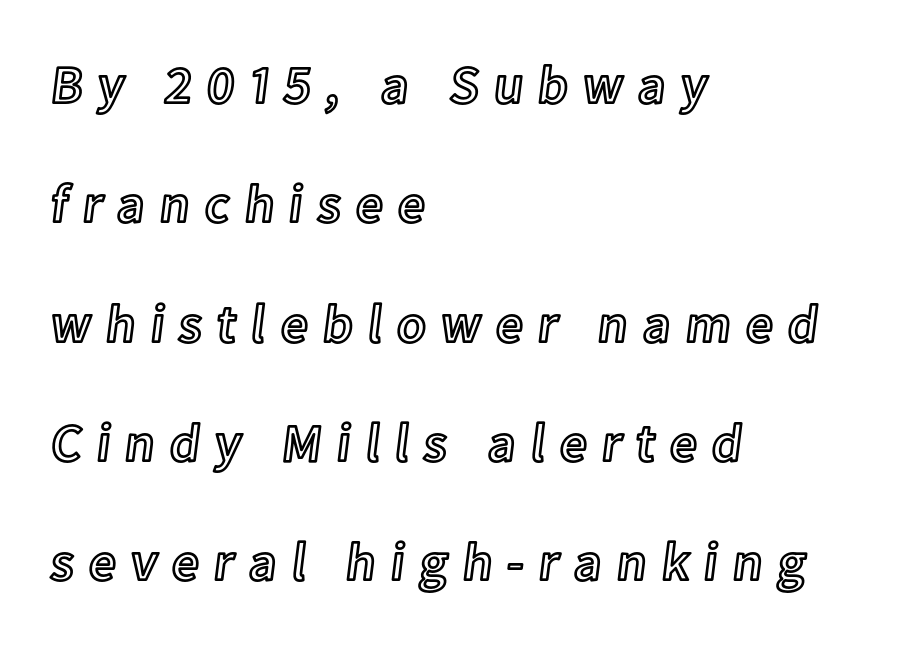
Q: Is the text italic (slanted)? A: Yes.
Q: Is the text underlined? A: No.
Q: How is the paragraph aligned? A: Left-aligned.
Q: Is the spacing between letters normal or unusually wide? A: Unusually wide.
Q: Is the spacing between lines tight, normal or loose? A: Loose.
Q: Width (condensed, normal, or wide)? A: Normal.
Q: x-height? A: Medium.
Q: Monospaced? A: No.
